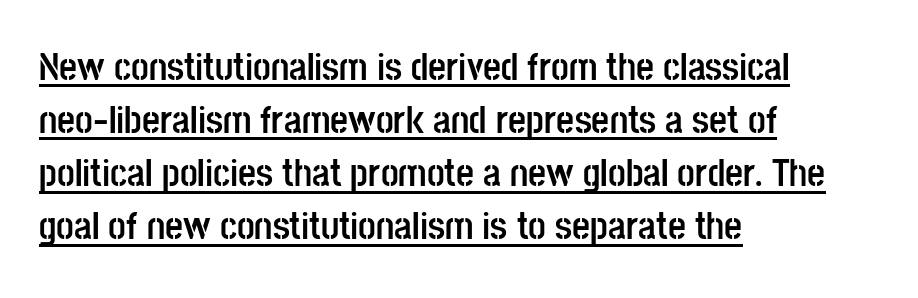
Q: Is the text bold? A: Yes.
Q: Is the text italic (slanted)? A: No, it is upright.
Q: Is the typeface a serif or a sans-serif typeface? A: Sans-serif.
Q: Is the text underlined? A: Yes.
Q: How is the paragraph aligned? A: Left-aligned.
Q: Is the spacing between letters normal or unusually wide? A: Normal.
Q: Is the spacing between lines tight, normal or loose? A: Normal.
Q: Width (condensed, normal, or wide)? A: Condensed.
Q: Stroke contrast? A: Low.
Q: x-height? A: Large.
Q: Monospaced? A: No.
